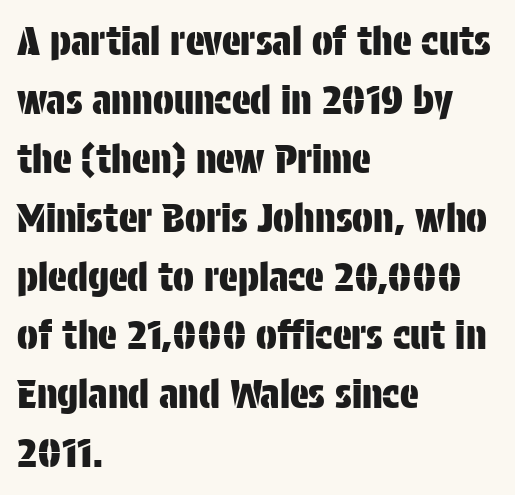
These lines keep a tight, regular rhythm from letter to letter. The letters advance in unequal steps, a hallmark of proportional type. Is the block centered? No — it sits flush against the left margin. The face used here is a sans, in the tradition of grotesques and geometrics.
